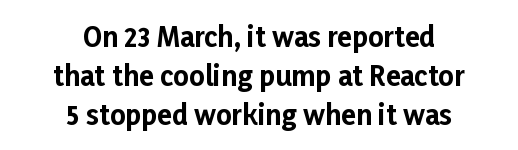
The image shows 27 px bold type, upright; set centered, normal line spacing (1.44x), normal letter spacing, not underlined.
